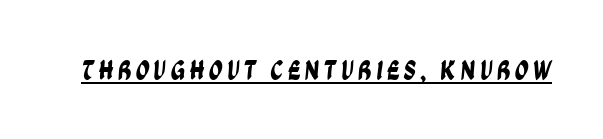
{"serif": "no", "width": "condensed", "stroke_contrast": "low", "x_height": "large", "monospaced": "no", "underline": "yes", "glyph_px": 28}
